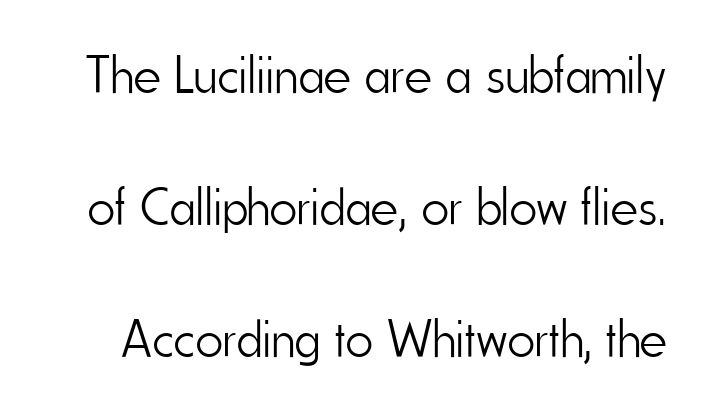
{"serif": "no", "italic": "no", "bold": "no", "weight": "light", "width": "condensed", "stroke_contrast": "low", "x_height": "small", "monospaced": "no", "underline": "no", "line_spacing": "loose", "line_spacing_ratio": 2.49, "letter_spacing": "normal", "letter_spacing_em": 0.0, "glyph_px": 53}
